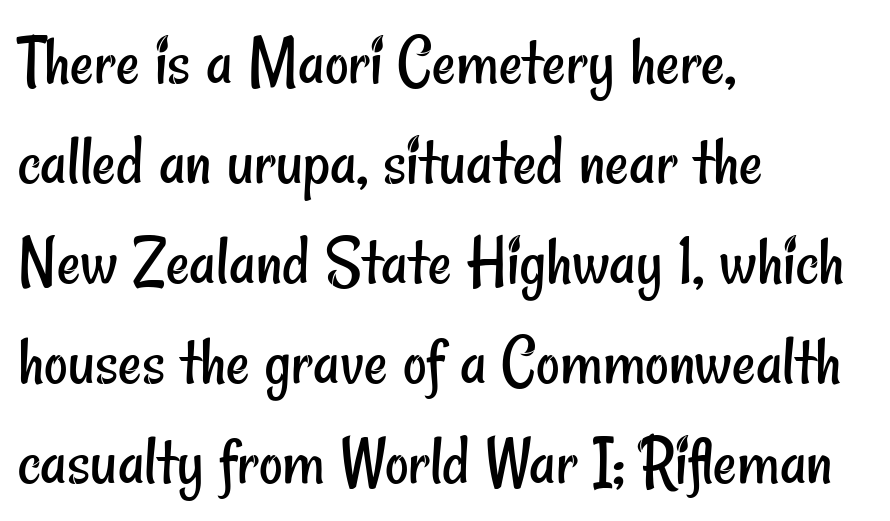
The paragraph has a hard left edge and a soft right edge. Looks like regular typesetting: each glyph gets only the width it needs. The gaps between neighbouring characters are ordinary and unremarkable. Unmarked baselines from the first word to the last.
